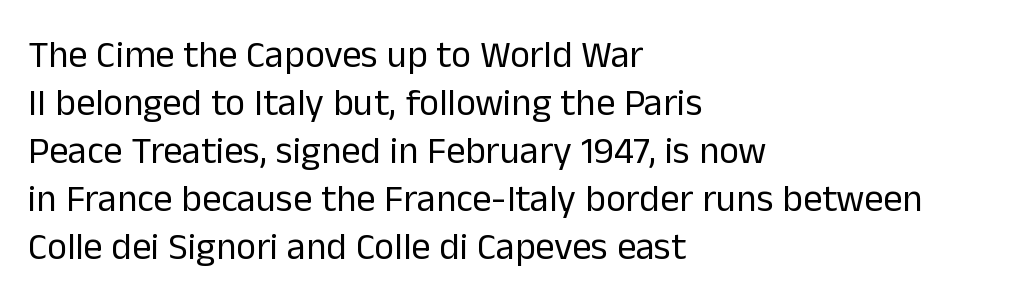
{"serif": "no", "italic": "no", "bold": "no", "weight": "regular", "width": "normal", "stroke_contrast": "low", "x_height": "medium", "monospaced": "no", "underline": "no", "align": "left", "line_spacing": "normal", "line_spacing_ratio": 1.26, "letter_spacing": "normal", "letter_spacing_em": 0.0, "glyph_px": 38}
